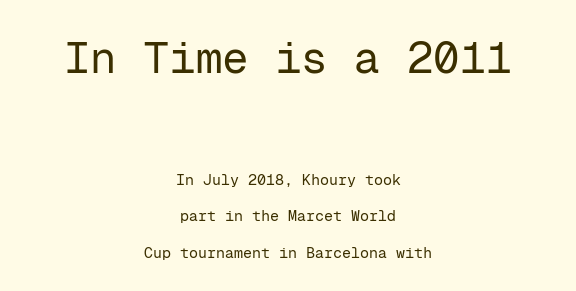
The image shows 44 px regular-weight sans-serif type, upright, monospaced; set centered, loose line spacing (2.41x), normal letter spacing, not underlined; the first (top) block is 2.93x larger; low stroke contrast and a medium x-height.
